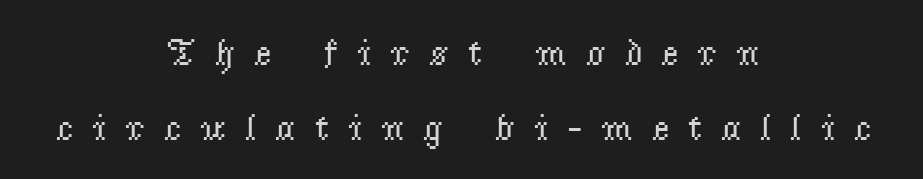
The image shows 38 px regular-weight serif type, upright; set centered, loose line spacing (1.98x), unusually wide letter spacing (+0.49 em), not underlined; low stroke contrast and a small x-height.
